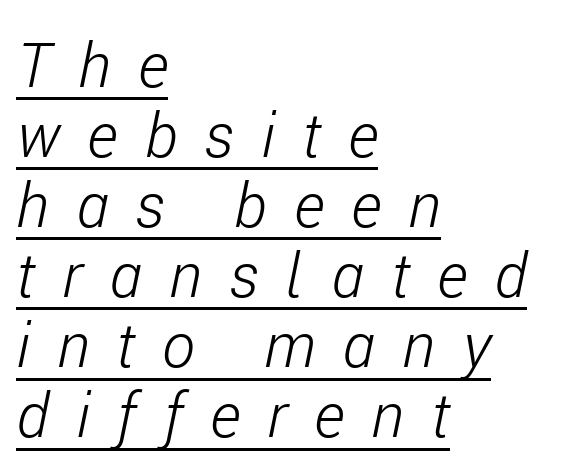
This is not heavy type; no bold has been used. Very little white space separates one row of letters from the next. These lines were composed using italics. Does a line run under the words? Yes, clearly.
